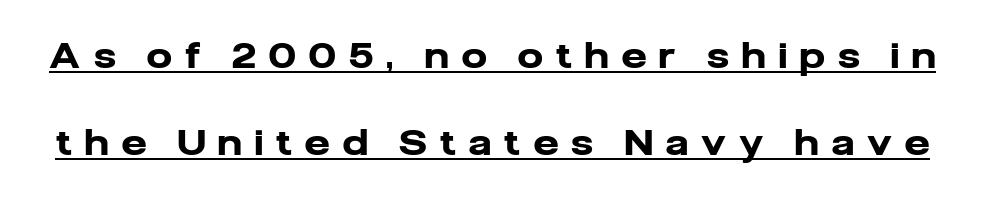
Proportional: the letters do not fall into vertical columns. The letters are spread apart with noticeably loose tracking. Serif or sans? Sans — the stroke terminals are bare. Summary of weight: heavy, a full bold.
